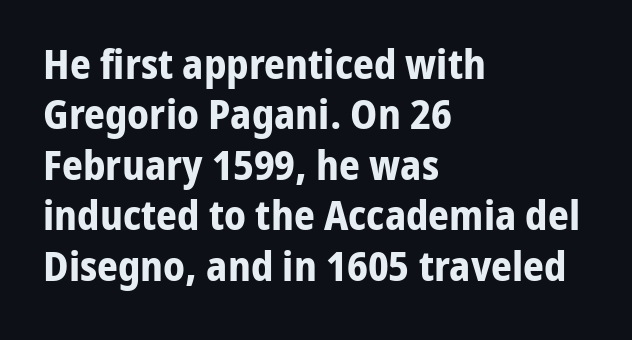
The image shows 41 px bold sans-serif type, upright; set left-aligned, line spacing 1.23x, normal letter spacing, not underlined; low stroke contrast and a medium x-height.
